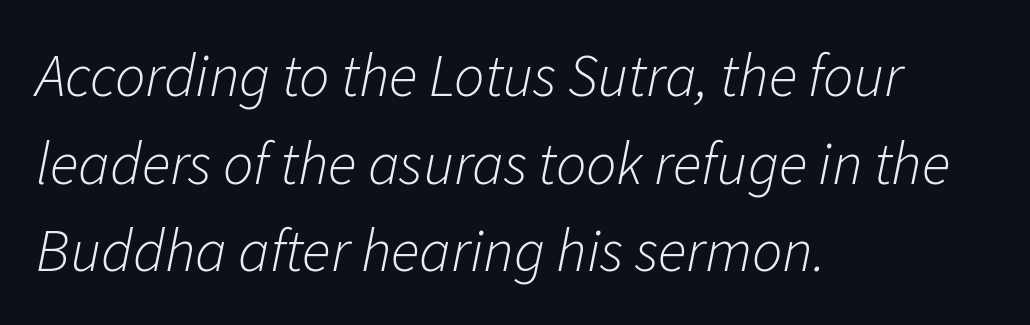
{"italic": "yes", "lean": "right", "slant_degrees": 11, "bold": "no", "weight": "light", "width": "normal", "stroke_contrast": "low", "x_height": "medium", "monospaced": "no", "underline": "no", "align": "left", "line_spacing": "normal", "line_spacing_ratio": 1.46, "letter_spacing": "normal", "letter_spacing_em": 0.0, "glyph_px": 60}
